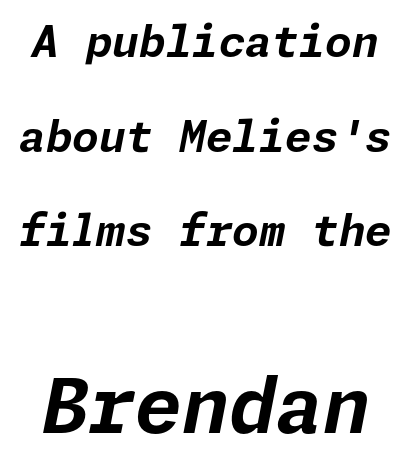
The image shows 76 px bold type, italic (leaning right); set loose line spacing (2.2x), normal letter spacing, not underlined; the second (bottom) block is 1.77x larger; low stroke contrast and a medium x-height.
